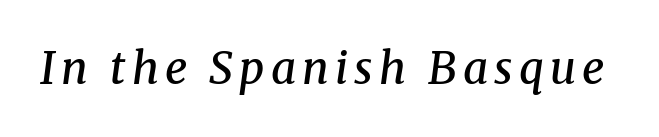
The text carries the slant typical of an italic or oblique font. Descenders hang freely into open space. A typesetter would call this proportional, since set widths differ per character. Semibold letterforms, between regular and bold. Check where the strokes stop: tiny serifs finish them off.
